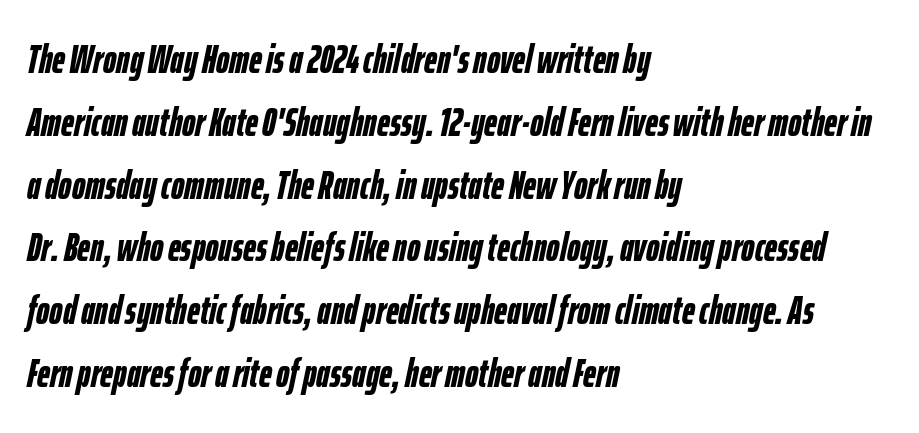
The image shows 40 px semibold, condensed type, italic (leaning right); set left-aligned, normal line spacing (1.57x), normal letter spacing, not underlined; low stroke contrast and a medium x-height.
